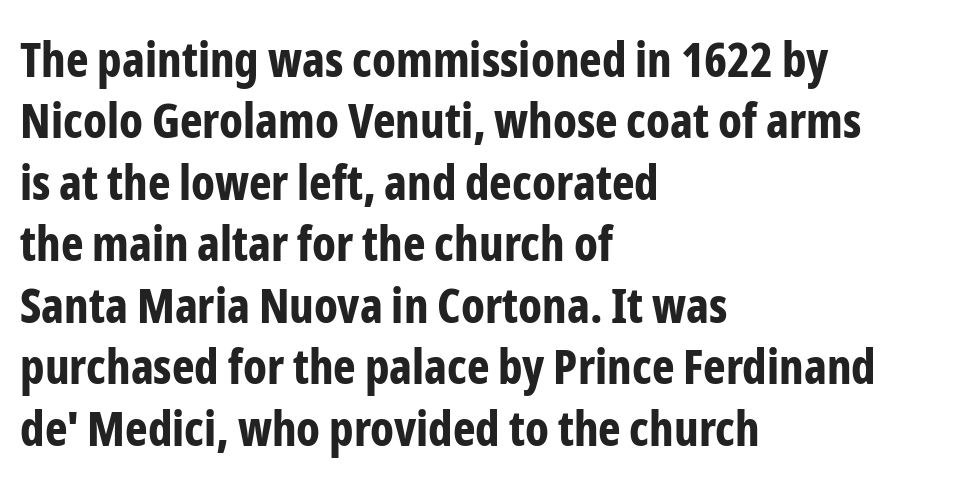
The image shows 48 px bold, condensed sans-serif type, upright; set left-aligned, normal line spacing (1.28x), normal letter spacing, not underlined; low stroke contrast and a medium x-height.
